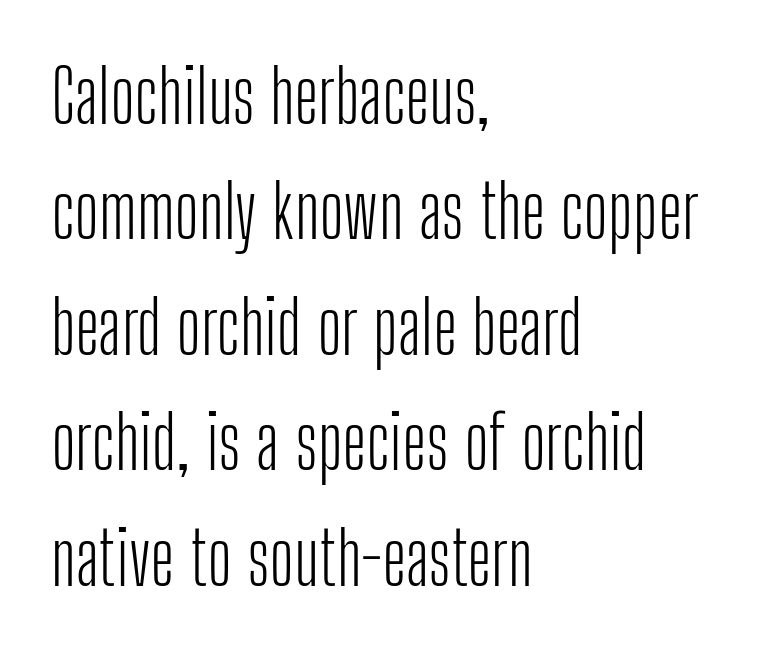
{"serif": "no", "italic": "no", "bold": "no", "weight": "light", "width": "condensed", "stroke_contrast": "low", "x_height": "medium", "monospaced": "no", "underline": "no", "align": "left", "line_spacing": "normal", "line_spacing_ratio": 1.56, "letter_spacing": "normal", "letter_spacing_em": 0.0, "glyph_px": 74}
